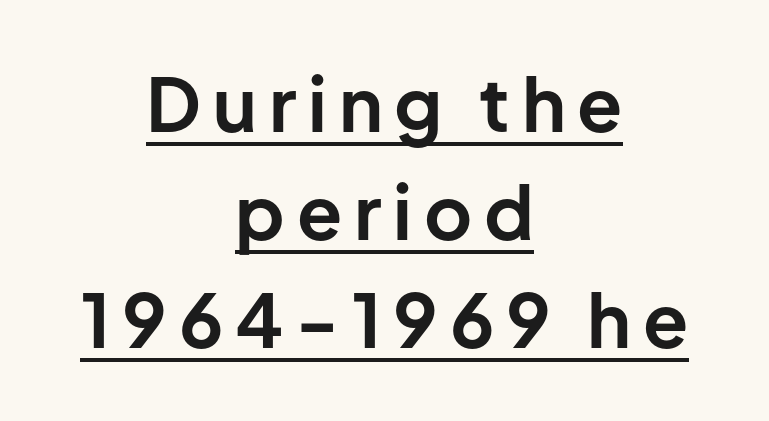
The image shows 74 px bold sans-serif type, upright; set centered, normal line spacing (1.46x), underlined; low stroke contrast and a medium x-height.
